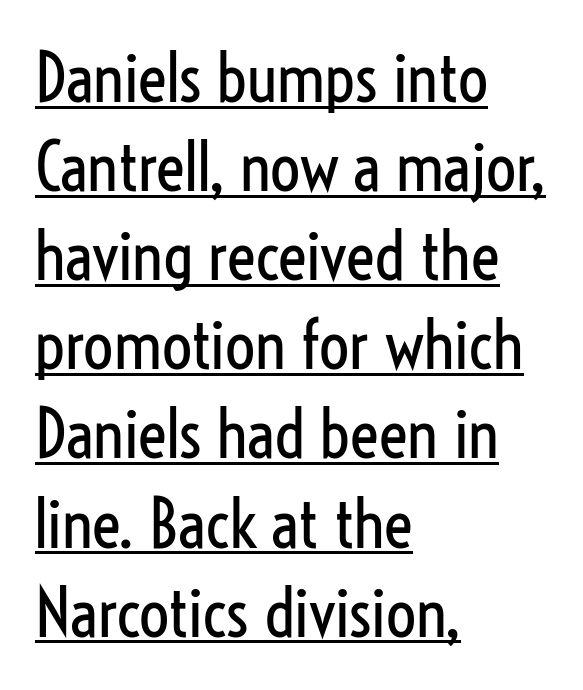
The image shows 67 px regular-weight, condensed sans-serif type, upright; set left-aligned, normal line spacing (1.33x), normal letter spacing, underlined; low stroke contrast and a medium x-height.
